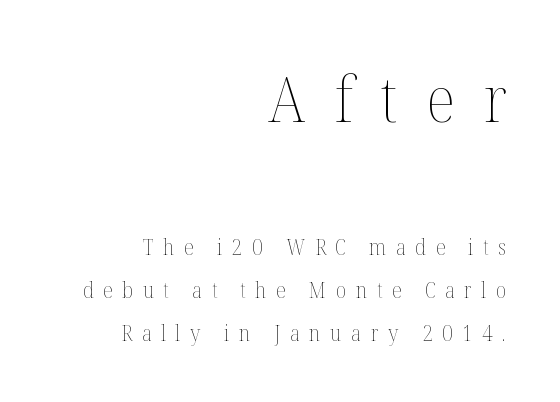
Has an underline been added? It has not. Weight: not bold — regular or lighter. The letters in the upper block stand taller than those in the block below. Which margin do the lines hug? The right one — the left edge is uneven.
